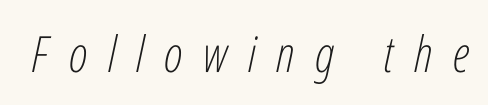
The image shows 50 px light, condensed type, italic (leaning right); set unusually wide letter spacing (+0.41 em), not underlined; low stroke contrast and a medium x-height.
